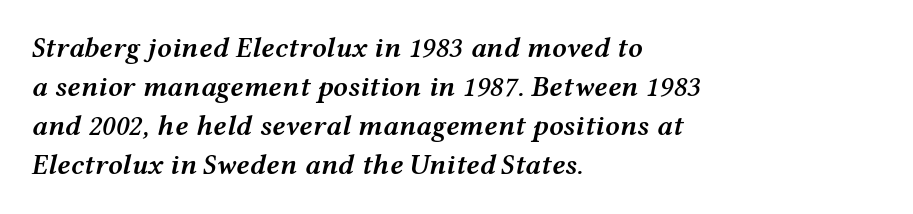
{"italic": "yes", "lean": "right", "slant_degrees": 12, "bold": "semi", "weight": "semibold", "width": "wide", "stroke_contrast": "medium", "x_height": "medium", "monospaced": "no", "underline": "no", "align": "left", "line_spacing": "normal", "line_spacing_ratio": 1.35, "letter_spacing": "normal", "letter_spacing_em": 0.0, "glyph_px": 29}
